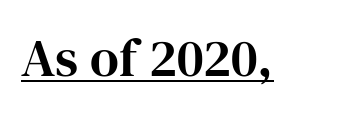
You can tell from the footed stems that serif type was used. The typesetter has applied underlining to the passage shown. A typesetter would call this zero additional tracking. Varying glyph widths throughout — classic text-font behaviour.
